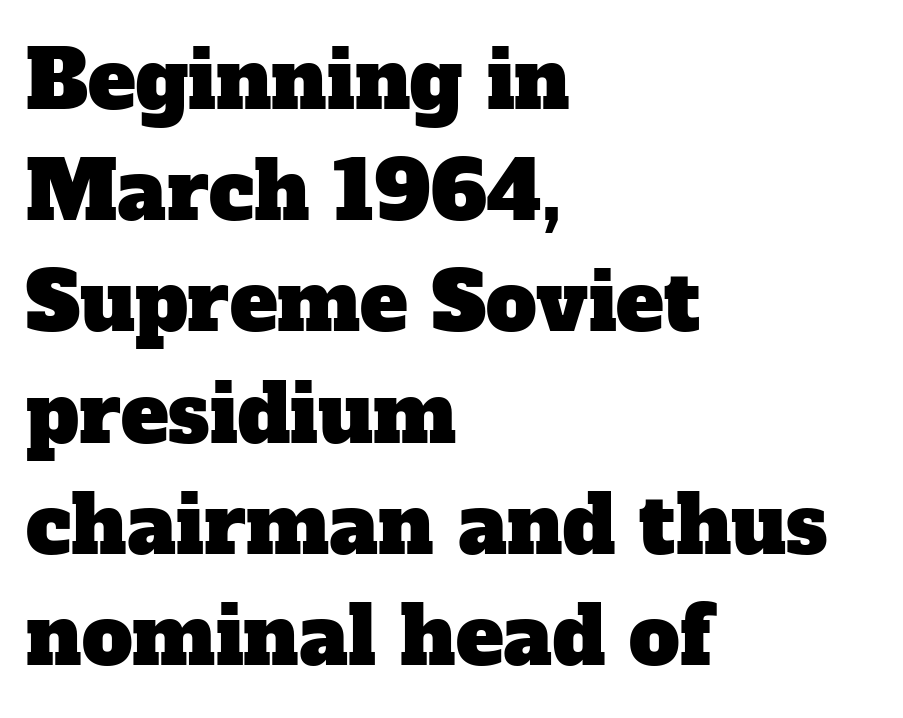
The image shows 80 px serif type; set left-aligned, normal line spacing (1.39x), normal letter spacing, not underlined; low stroke contrast and a medium x-height.
